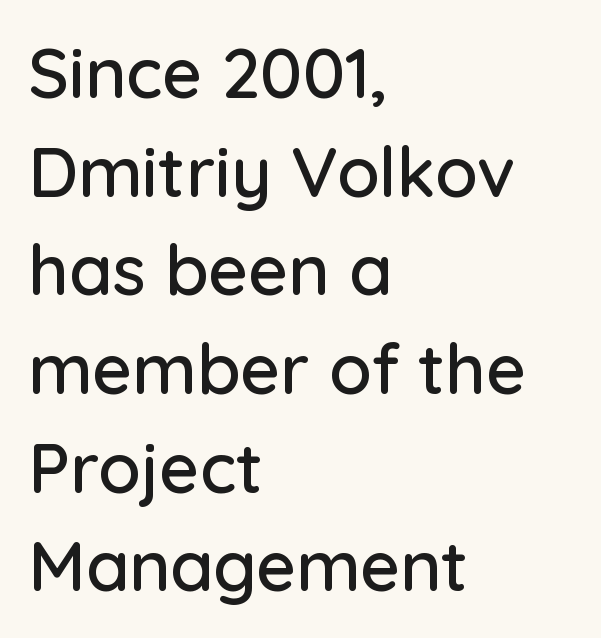
The image shows 70 px sans-serif type, upright; set left-aligned, normal line spacing (1.41x), normal letter spacing, not underlined; low stroke contrast and a medium x-height.
